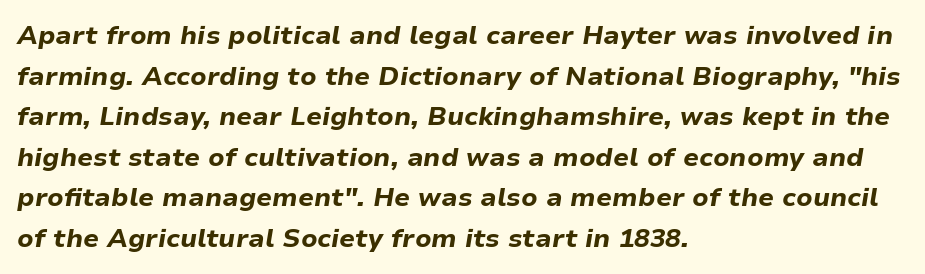
Pretty heavy lettering here — definitely bold. Type without underlining. Quick note: italic. Is the block centered? No — it sits flush against the left margin.
